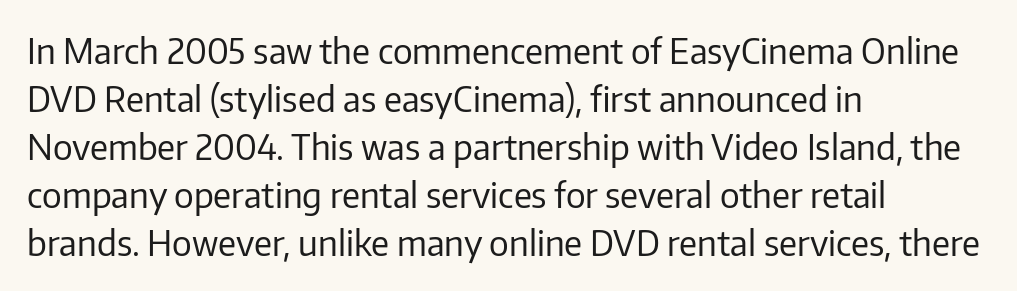
The image shows 35 px regular-weight sans-serif type, upright; set left-aligned, normal line spacing (1.37x), normal letter spacing, not underlined; low stroke contrast and a medium x-height.
